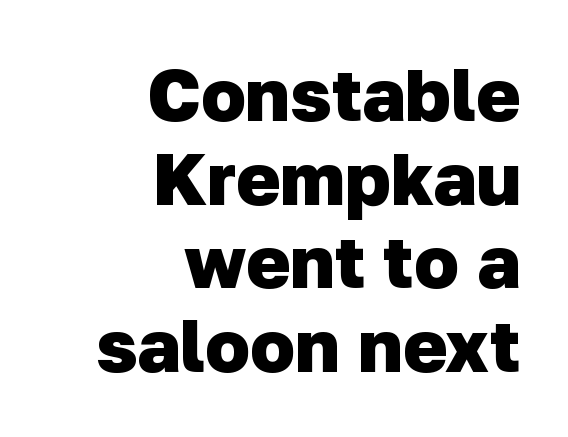
{"serif": "no", "bold": "yes", "weight": "heavy", "width": "normal", "stroke_contrast": "low", "x_height": "medium", "monospaced": "no", "underline": "no", "align": "right", "line_spacing": "tight", "line_spacing_ratio": 1.13, "letter_spacing": "normal", "letter_spacing_em": 0.0, "glyph_px": 74}
